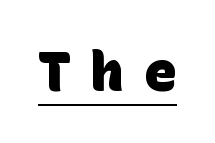
Q: Is the text bold? A: Yes.
Q: Is the typeface a serif or a sans-serif typeface? A: Sans-serif.
Q: Is the text underlined? A: Yes.
Q: Is the spacing between letters normal or unusually wide? A: Unusually wide.
Q: Width (condensed, normal, or wide)? A: Normal.
Q: Stroke contrast? A: Low.
Q: x-height? A: Large.
Q: Monospaced? A: No.
